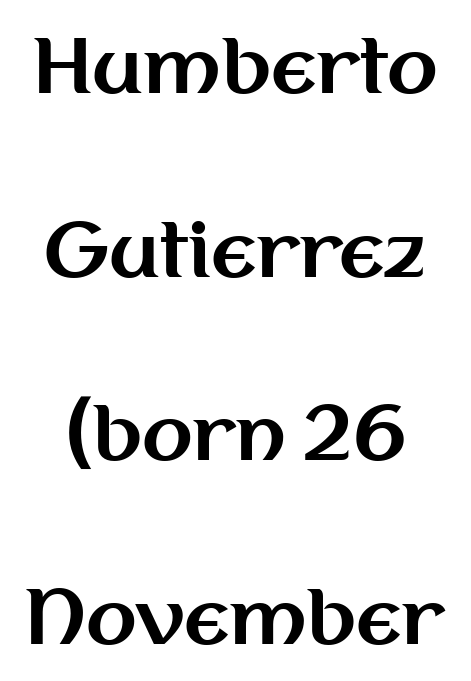
{"serif": "no", "italic": "no", "bold": "yes", "weight": "bold", "width": "normal", "stroke_contrast": "medium", "x_height": "medium", "monospaced": "no", "underline": "no", "line_spacing": "loose", "line_spacing_ratio": 2.48, "letter_spacing": "normal", "letter_spacing_em": 0.0, "glyph_px": 74}
